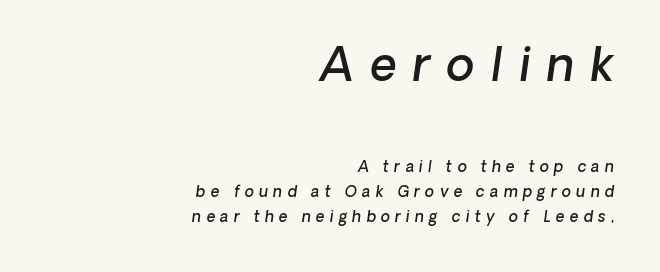
The image shows 46 px semibold sans-serif type; set right-aligned, normal line spacing (1.67x), unusually wide letter spacing (+0.35 em), not underlined; the first (top) block is 3.07x larger; low stroke contrast and a medium x-height.
